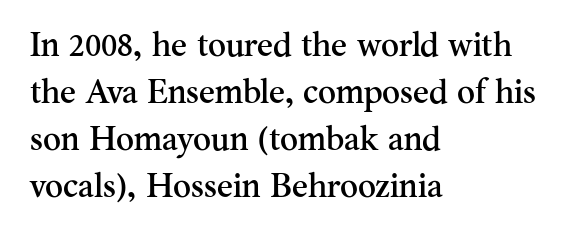
{"serif": "yes", "italic": "no", "width": "normal", "stroke_contrast": "medium", "x_height": "small", "monospaced": "no", "underline": "no", "align": "left", "line_spacing": "normal", "line_spacing_ratio": 1.38, "letter_spacing": "normal", "letter_spacing_em": 0.0, "glyph_px": 34}
